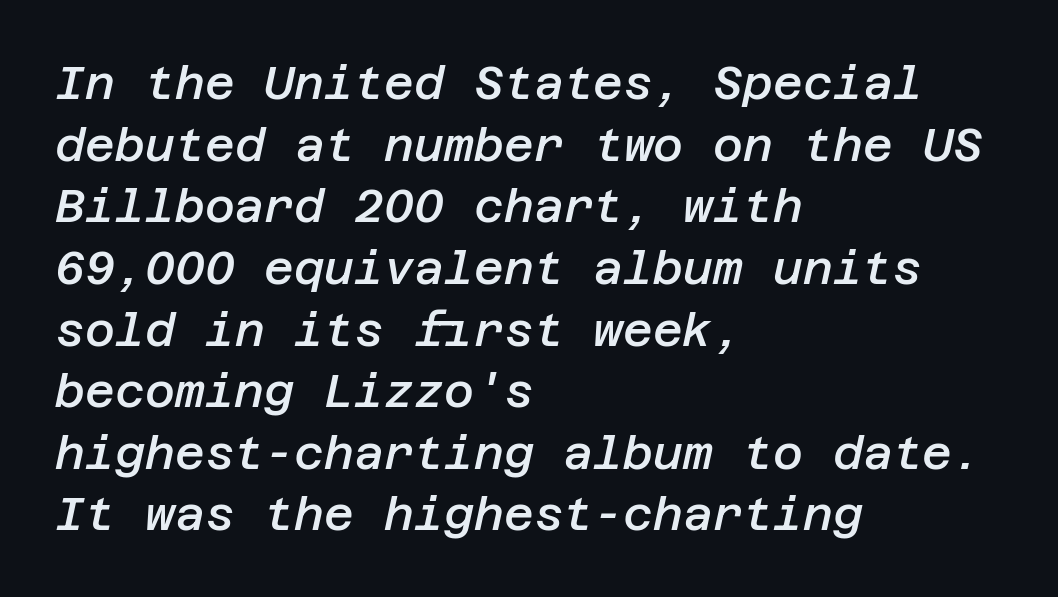
Slightly chunky letters — semibold, I'd say, not full bold. Is there much room between lines? A standard amount, neither cramped nor airy. Check the space under the baseline: it is left empty. Line beginnings align vertically; line endings do not. Does extra space separate the letters? No, they use regular spacing. Emphasis-style slanted type is in use.
